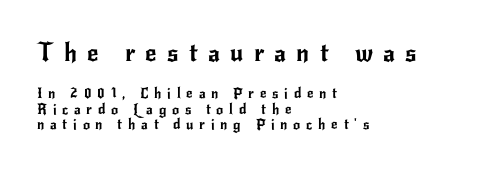
Q: Is the text italic (slanted)? A: No, it is upright.
Q: Is the text underlined? A: No.
Q: How is the paragraph aligned? A: Left-aligned.
Q: Is the spacing between letters normal or unusually wide? A: Unusually wide.
Q: Is the spacing between lines tight, normal or loose? A: Tight.
Q: Which block of text is set in a larger size, the first (top) or the second (bottom)? A: The first (top) one.
